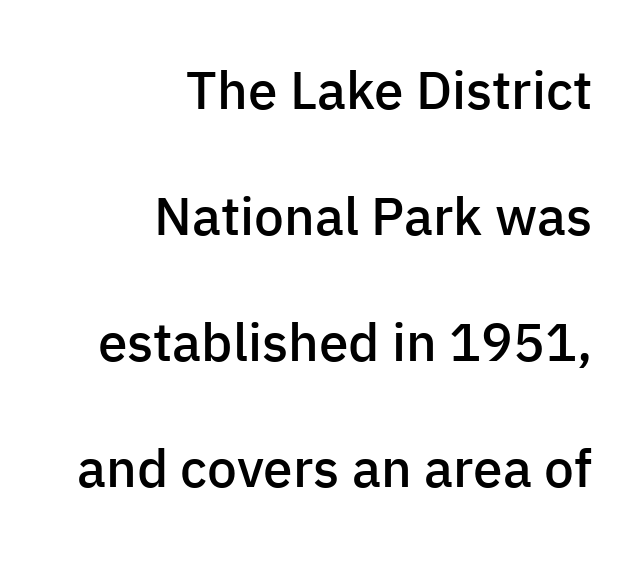
{"serif": "no", "italic": "no", "bold": "semi", "weight": "semibold", "width": "normal", "stroke_contrast": "low", "x_height": "medium", "monospaced": "no", "underline": "no", "align": "right", "line_spacing": "loose", "line_spacing_ratio": 2.38, "letter_spacing": "normal", "letter_spacing_em": 0.0, "glyph_px": 53}
